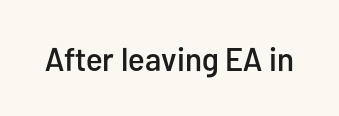
The image shows 33 px condensed sans-serif type, upright; set normal letter spacing, not underlined; low stroke contrast and a medium x-height.
